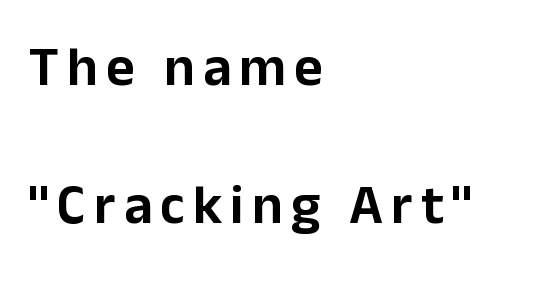
{"serif": "no", "italic": "no", "width": "normal", "stroke_contrast": "low", "x_height": "medium", "monospaced": "no", "underline": "no", "align": "left", "line_spacing": "loose", "line_spacing_ratio": 2.46, "glyph_px": 56}
